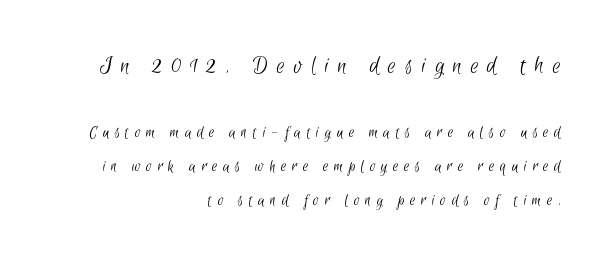
{"bold": "no", "underline": "no", "align": "right", "line_spacing": "loose", "line_spacing_ratio": 2.0, "letter_spacing": "wide", "letter_spacing_em": 0.33, "larger_block": "first", "size_ratio": 1.53, "glyph_px": 26}
